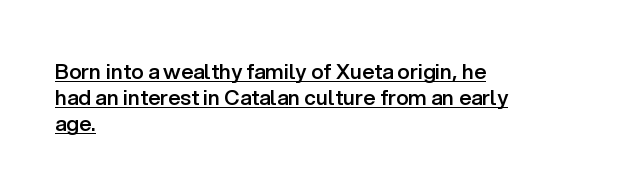
{"italic": "no", "bold": "semi", "underline": "yes", "align": "left", "line_spacing": "normal", "line_spacing_ratio": 1.25, "letter_spacing": "normal", "letter_spacing_em": 0.0, "glyph_px": 21}
